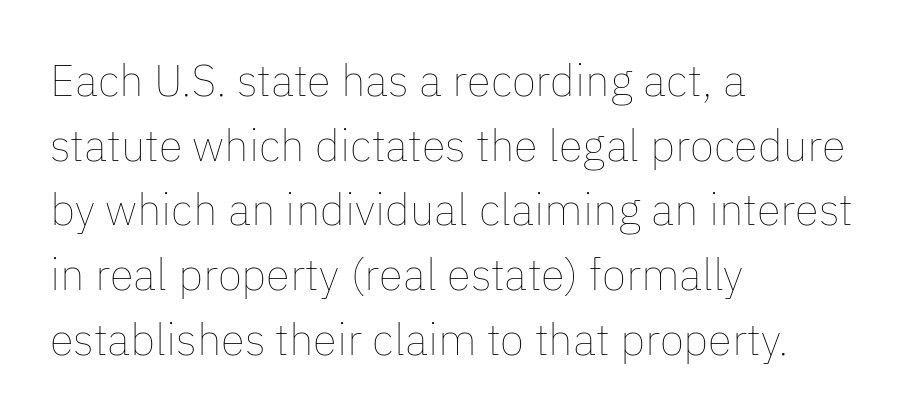
Q: Is the text bold? A: No.
Q: Is the text italic (slanted)? A: No, it is upright.
Q: Is the text underlined? A: No.
Q: How is the paragraph aligned? A: Left-aligned.
Q: Is the spacing between letters normal or unusually wide? A: Normal.
Q: Is the spacing between lines tight, normal or loose? A: Normal.
Q: Width (condensed, normal, or wide)? A: Normal.
Q: Stroke contrast? A: Low.
Q: x-height? A: Medium.
Q: Monospaced? A: No.
